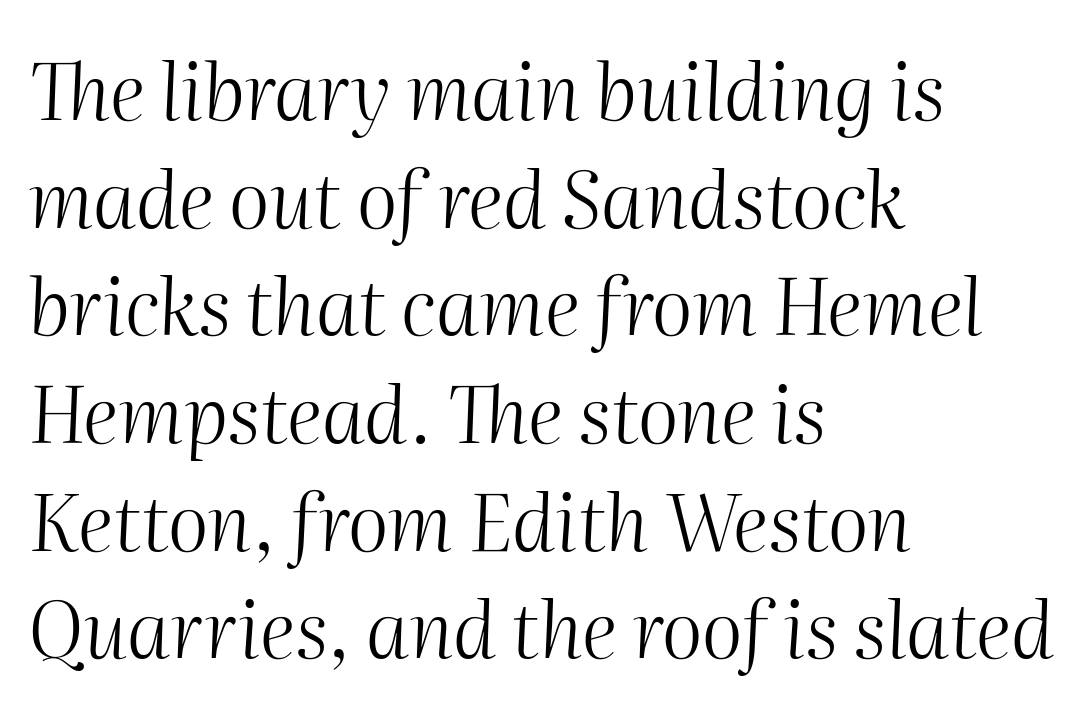
The image shows 78 px light type, italic (leaning right); set left-aligned, normal line spacing (1.38x), normal letter spacing, not underlined; medium stroke contrast and a medium x-height.
